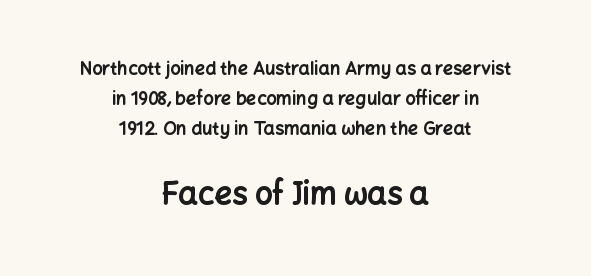
Q: Is the text bold? A: Yes.
Q: Is the text italic (slanted)? A: No, it is upright.
Q: Is the typeface a serif or a sans-serif typeface? A: Sans-serif.
Q: Is the text underlined? A: No.
Q: How is the paragraph aligned? A: Centered.
Q: Is the spacing between letters normal or unusually wide? A: Normal.
Q: Is the spacing between lines tight, normal or loose? A: Normal.
Q: Which block of text is set in a larger size, the first (top) or the second (bottom)? A: The second (bottom) one.
Q: Width (condensed, normal, or wide)? A: Normal.
Q: Stroke contrast? A: Low.
Q: x-height? A: Medium.
Q: Monospaced? A: No.
